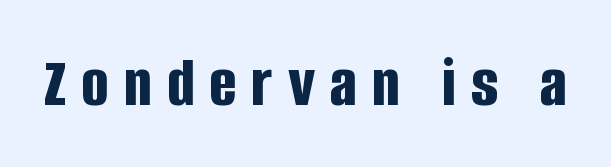
Q: Is the text bold? A: Yes.
Q: Is the text italic (slanted)? A: No, it is upright.
Q: Is the typeface a serif or a sans-serif typeface? A: Sans-serif.
Q: Is the text underlined? A: No.
Q: Is the spacing between letters normal or unusually wide? A: Unusually wide.
Q: Width (condensed, normal, or wide)? A: Condensed.
Q: Stroke contrast? A: Low.
Q: x-height? A: Large.
Q: Monospaced? A: No.
